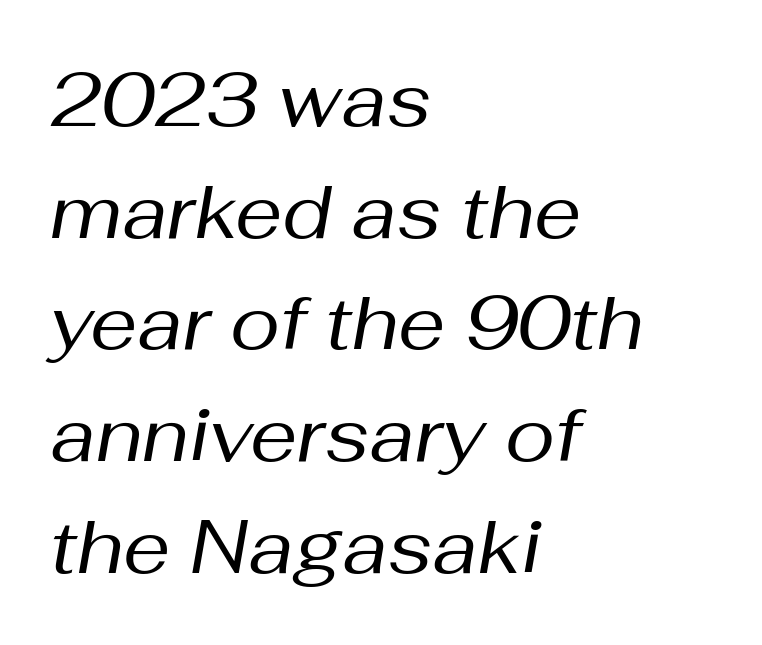
Q: Is the text bold? A: No.
Q: Is the text italic (slanted)? A: Yes, it leans right by about 10 degrees.
Q: Is the text underlined? A: No.
Q: How is the paragraph aligned? A: Left-aligned.
Q: Is the spacing between letters normal or unusually wide? A: Normal.
Q: Is the spacing between lines tight, normal or loose? A: Normal.
Q: Width (condensed, normal, or wide)? A: Normal.
Q: Stroke contrast? A: Medium.
Q: x-height? A: Medium.
Q: Monospaced? A: No.
